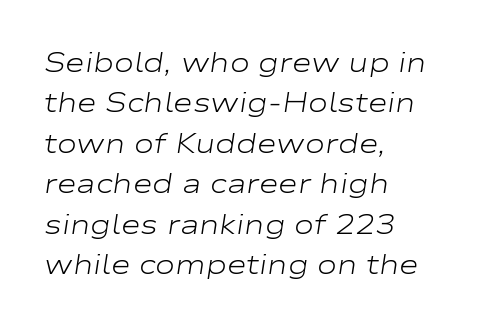
{"italic": "yes", "lean": "right", "slant_degrees": 9, "bold": "no", "underline": "no", "align": "left", "line_spacing": "normal", "line_spacing_ratio": 1.5, "letter_spacing": "normal", "letter_spacing_em": 0.0, "glyph_px": 27}
